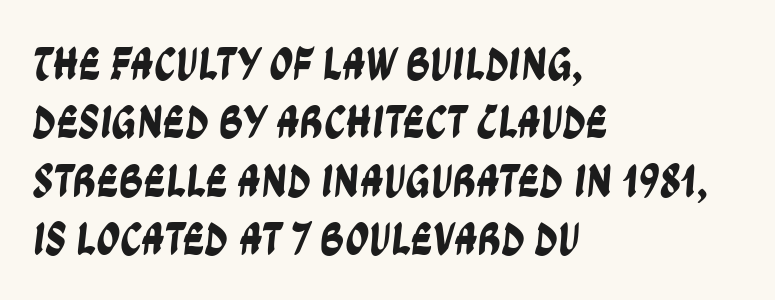
Proportional: the letters do not fall into vertical columns. Is the letter spacing exaggerated? No — it looks like the ordinary default. The compositor pushed each line to the left boundary. The passage shown is not underscored anywhere.
